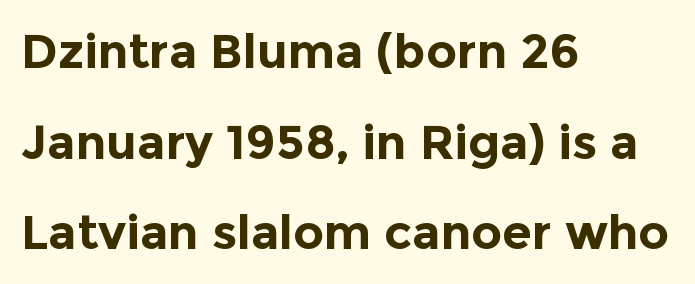
The image shows 48 px bold sans-serif type, upright; set left-aligned, line spacing 1.89x, normal letter spacing, not underlined; a medium x-height.
